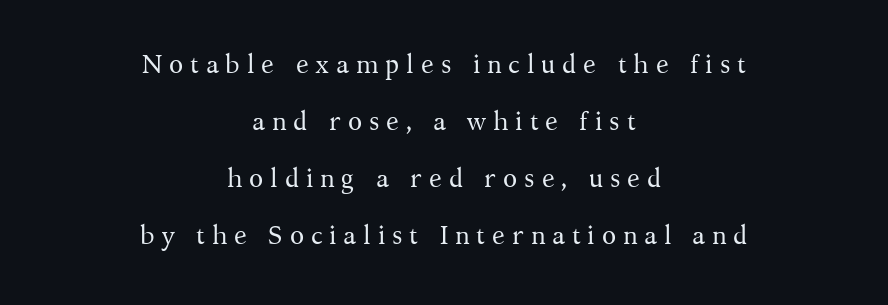
{"italic": "no", "bold": "no", "underline": "no", "align": "center", "line_spacing": "loose", "line_spacing_ratio": 2.19, "letter_spacing": "wide", "letter_spacing_em": 0.26, "glyph_px": 26}
